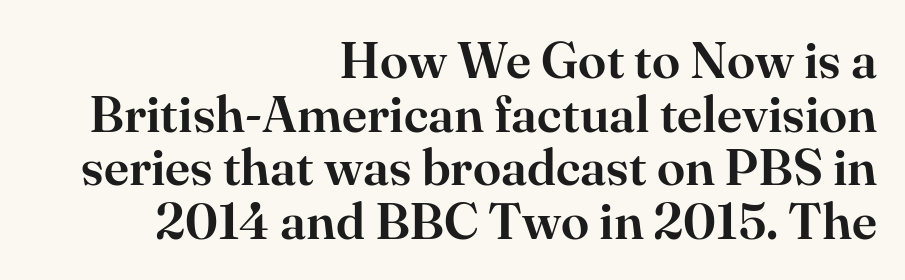
Q: Is the text italic (slanted)? A: No, it is upright.
Q: Is the typeface a serif or a sans-serif typeface? A: Serif.
Q: Is the text underlined? A: No.
Q: How is the paragraph aligned? A: Right-aligned.
Q: Is the spacing between letters normal or unusually wide? A: Normal.
Q: Is the spacing between lines tight, normal or loose? A: Tight.
Q: Width (condensed, normal, or wide)? A: Normal.
Q: Stroke contrast? A: High.
Q: x-height? A: Small.
Q: Monospaced? A: No.
